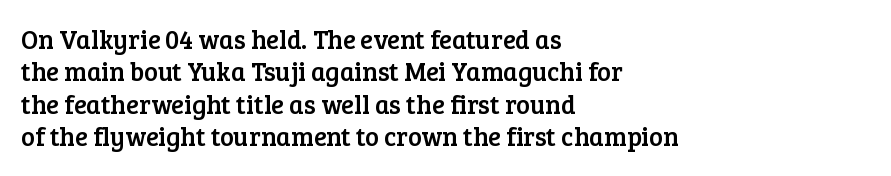
These lines sit exactly where default settings would place them. The letters stand upright; this is a roman face. Typeset ragged right — the left edge is the straight one. Just letters on the line, the space beneath them empty. Caption: standard tracking, unaltered.
